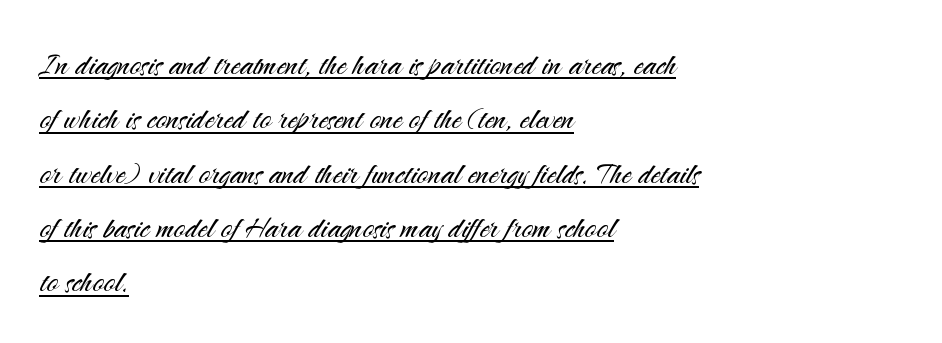
Compared with typical body copy, the letter spacing here is the same. These lines are rendered in a variable-pitch font. Horizontal alignment here is leftward, the default for most running prose. Decoration check: the copy is underlined.
